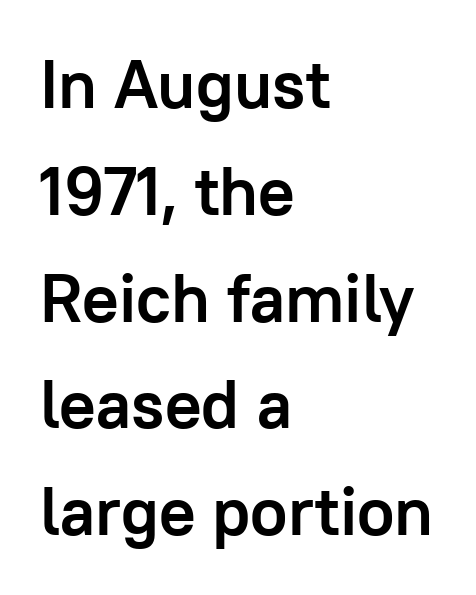
{"serif": "no", "italic": "no", "bold": "yes", "weight": "semibold", "width": "normal", "stroke_contrast": "low", "x_height": "medium", "monospaced": "no", "underline": "no", "align": "left", "line_spacing": "normal", "line_spacing_ratio": 1.57, "letter_spacing": "normal", "letter_spacing_em": 0.0, "glyph_px": 68}
